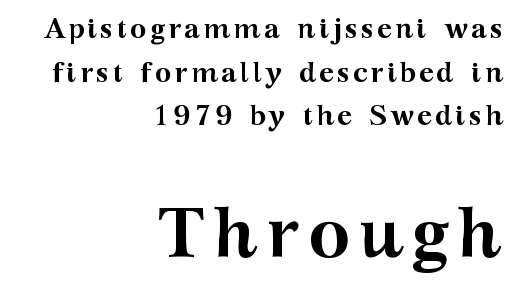
The image shows 71 px semibold, wide serif type, upright; set right-aligned, normal line spacing (1.56x), not underlined; the second (bottom) block is 2.54x larger; medium stroke contrast and a medium x-height.
